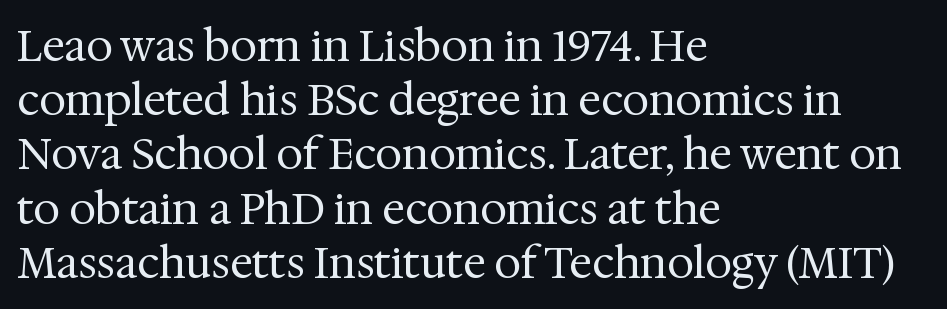
Q: Is the text bold? A: No.
Q: Is the text italic (slanted)? A: No, it is upright.
Q: Is the typeface a serif or a sans-serif typeface? A: Serif.
Q: Is the text underlined? A: No.
Q: How is the paragraph aligned? A: Left-aligned.
Q: Is the spacing between letters normal or unusually wide? A: Normal.
Q: Is the spacing between lines tight, normal or loose? A: Normal.
Q: Width (condensed, normal, or wide)? A: Normal.
Q: Stroke contrast? A: Medium.
Q: x-height? A: Medium.
Q: Monospaced? A: No.
